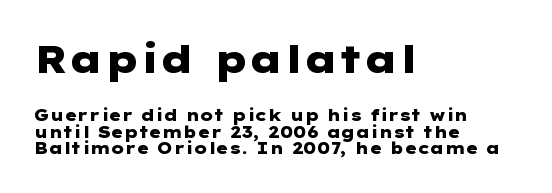
The image shows 39 px heavy, wide sans-serif type, upright; set left-aligned, tight line spacing (1.03x), normal letter spacing, not underlined; the first (top) block is 2.44x larger; low stroke contrast and a medium x-height.
